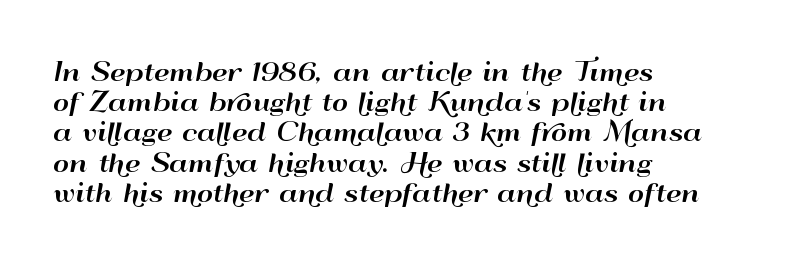
{"underline": "no", "align": "left", "line_spacing_ratio": 1.21, "letter_spacing": "normal", "letter_spacing_em": 0.0, "glyph_px": 25}
